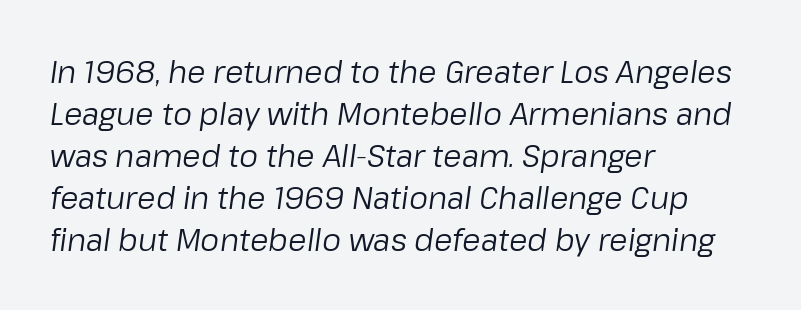
{"italic": "yes", "lean": "right", "slant_degrees": 8, "bold": "no", "weight": "regular", "width": "normal", "stroke_contrast": "low", "x_height": "medium", "monospaced": "no", "underline": "no", "align": "left", "line_spacing": "normal", "line_spacing_ratio": 1.4, "letter_spacing": "normal", "letter_spacing_em": 0.0, "glyph_px": 30}
